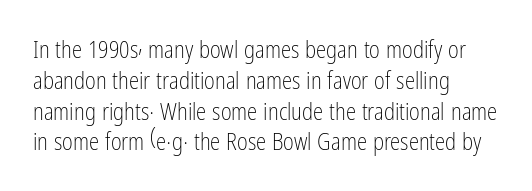
Descenders are the only things crossing below the line. The font sits on the lighter half of the weight spectrum, regular included. Does the copy run flush right? No — it runs flush left. Vertically, the passage feels balanced, rows spaced as you'd expect.
